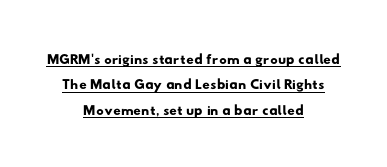
Q: Is the text underlined? A: Yes.
Q: How is the paragraph aligned? A: Centered.
Q: Is the spacing between letters normal or unusually wide? A: Normal.
